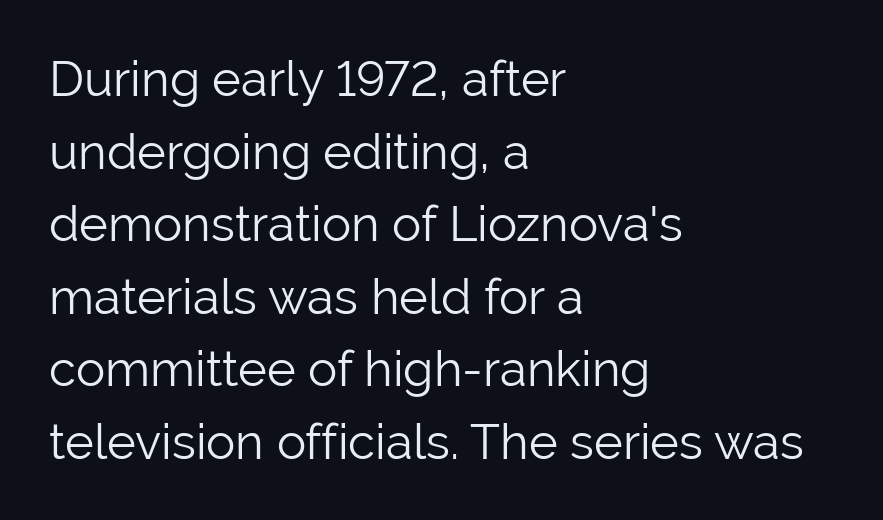
Q: Is the text bold? A: No.
Q: Is the text italic (slanted)? A: No, it is upright.
Q: Is the typeface a serif or a sans-serif typeface? A: Sans-serif.
Q: Is the text underlined? A: No.
Q: How is the paragraph aligned? A: Left-aligned.
Q: Is the spacing between letters normal or unusually wide? A: Normal.
Q: Is the spacing between lines tight, normal or loose? A: Normal.
Q: Width (condensed, normal, or wide)? A: Normal.
Q: Stroke contrast? A: Low.
Q: x-height? A: Medium.
Q: Monospaced? A: No.
